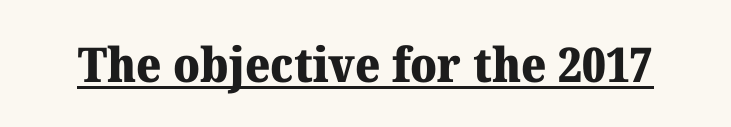
Weight check: bold — yes, fully. Tracking here is standard; glyphs follow each other at the usual distance. The string is rendered with underlining switched on. Do the characters align in a grid? No, the font is proportional. Do the letters lean? They stand straight.
